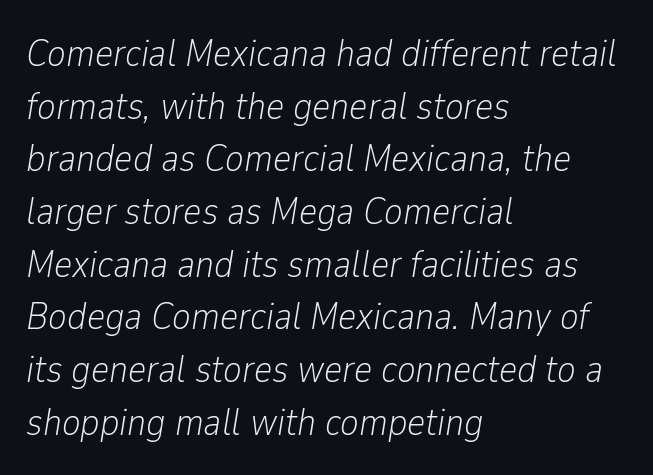
Q: Is the text bold? A: No.
Q: Is the text italic (slanted)? A: Yes, it leans right by about 9 degrees.
Q: Is the text underlined? A: No.
Q: How is the paragraph aligned? A: Left-aligned.
Q: Is the spacing between letters normal or unusually wide? A: Normal.
Q: Is the spacing between lines tight, normal or loose? A: Normal.
Q: Width (condensed, normal, or wide)? A: Condensed.
Q: Stroke contrast? A: Low.
Q: x-height? A: Medium.
Q: Monospaced? A: No.
